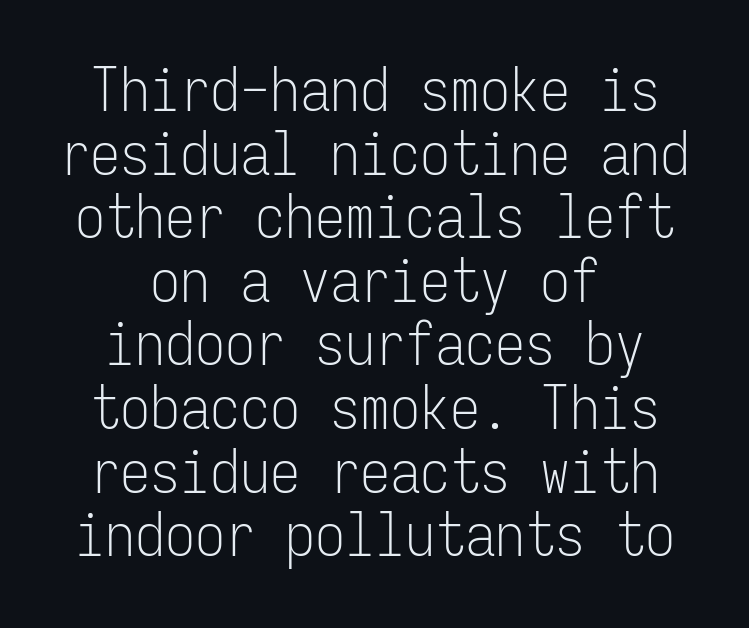
This rendering leaves character spacing at its baseline value. The face used here is monospaced, like something from a code editor. Look at the bottom of the vertical strokes: they stop flat, with no serifs. Short and long lines alike share a common midpoint. Stroke mass is kept to a normal reading level or below. Line spacing here is tight.
